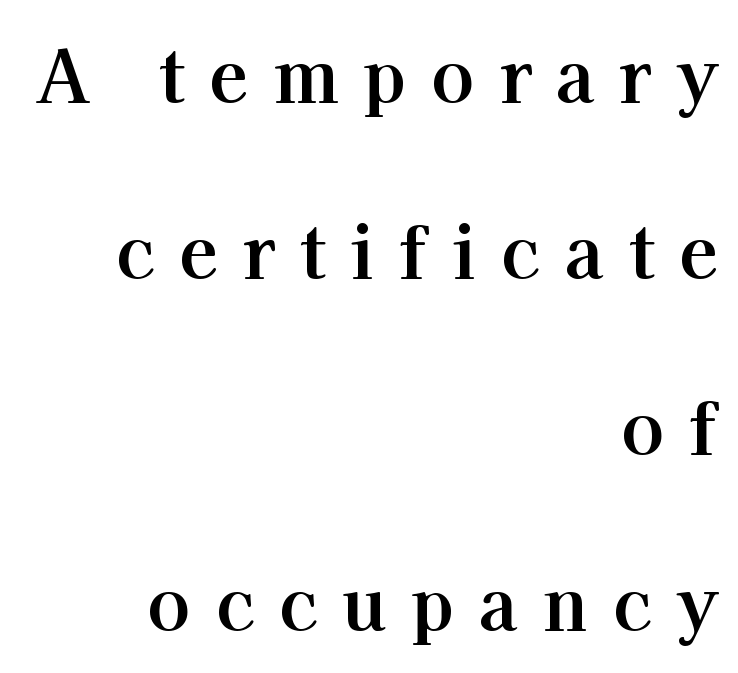
{"serif": "yes", "italic": "no", "bold": "yes", "weight": "bold", "width": "normal", "stroke_contrast": "high", "x_height": "medium", "monospaced": "no", "underline": "no", "align": "right", "line_spacing": "loose", "line_spacing_ratio": 2.48, "letter_spacing": "wide", "letter_spacing_em": 0.35, "glyph_px": 71}
